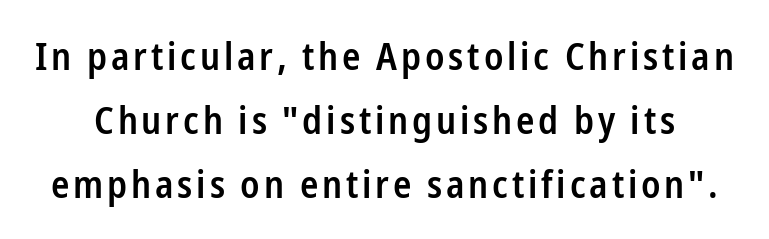
Q: Is the text bold? A: Semi-bold.
Q: Is the text italic (slanted)? A: No, it is upright.
Q: Is the typeface a serif or a sans-serif typeface? A: Sans-serif.
Q: Is the text underlined? A: No.
Q: Is the spacing between lines tight, normal or loose? A: Normal.
Q: Width (condensed, normal, or wide)? A: Condensed.
Q: Stroke contrast? A: Low.
Q: x-height? A: Medium.
Q: Monospaced? A: No.
